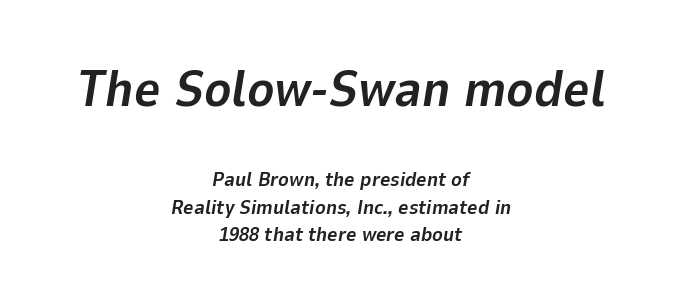
Q: Is the text bold? A: Yes.
Q: Is the text italic (slanted)? A: Yes, it leans right by about 9 degrees.
Q: Is the text underlined? A: No.
Q: How is the paragraph aligned? A: Centered.
Q: Is the spacing between letters normal or unusually wide? A: Normal.
Q: Is the spacing between lines tight, normal or loose? A: Normal.
Q: Which block of text is set in a larger size, the first (top) or the second (bottom)? A: The first (top) one.
Q: Width (condensed, normal, or wide)? A: Normal.
Q: Stroke contrast? A: Low.
Q: x-height? A: Medium.
Q: Monospaced? A: No.
